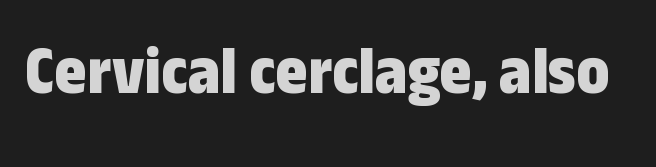
The image shows 69 px bold, condensed sans-serif type, upright; set normal letter spacing, not underlined; low stroke contrast and a medium x-height.
